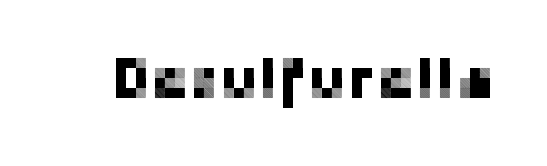
Q: Is the text italic (slanted)? A: No, it is upright.
Q: Is the typeface a serif or a sans-serif typeface? A: Sans-serif.
Q: Is the text underlined? A: No.
Q: Is the spacing between letters normal or unusually wide? A: Normal.
Q: Width (condensed, normal, or wide)? A: Normal.
Q: Stroke contrast? A: Low.
Q: x-height? A: Medium.
Q: Monospaced? A: No.
